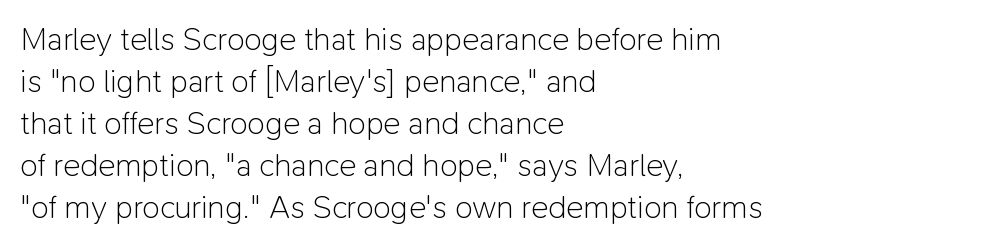
The image shows 32 px light sans-serif type, upright; set left-aligned, normal line spacing (1.31x), normal letter spacing, not underlined; low stroke contrast and a medium x-height.
